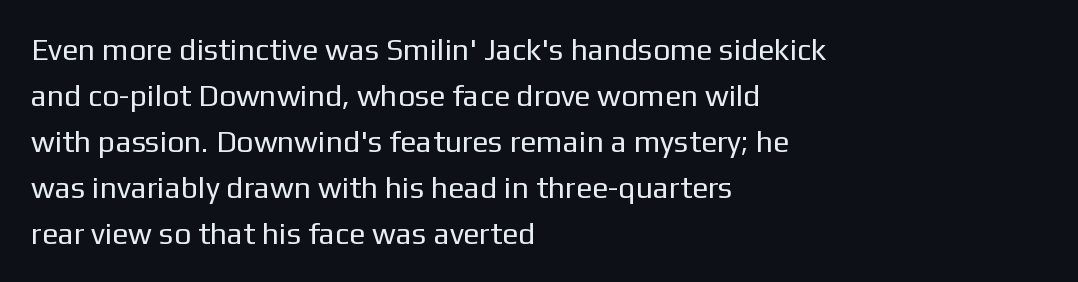
Q: Is the text bold? A: No.
Q: Is the text italic (slanted)? A: No, it is upright.
Q: Is the typeface a serif or a sans-serif typeface? A: Sans-serif.
Q: Is the text underlined? A: No.
Q: How is the paragraph aligned? A: Left-aligned.
Q: Is the spacing between letters normal or unusually wide? A: Normal.
Q: Is the spacing between lines tight, normal or loose? A: Normal.
Q: Width (condensed, normal, or wide)? A: Normal.
Q: Stroke contrast? A: Low.
Q: x-height? A: Medium.
Q: Monospaced? A: No.
